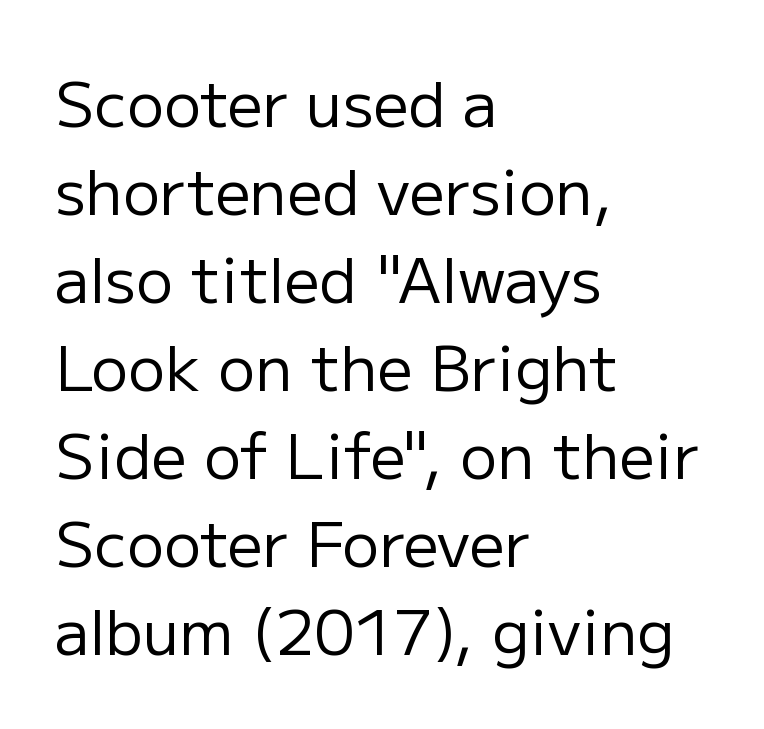
The image shows 62 px regular-weight sans-serif type, upright; set left-aligned, normal line spacing (1.42x), normal letter spacing, not underlined; low stroke contrast and a medium x-height.
